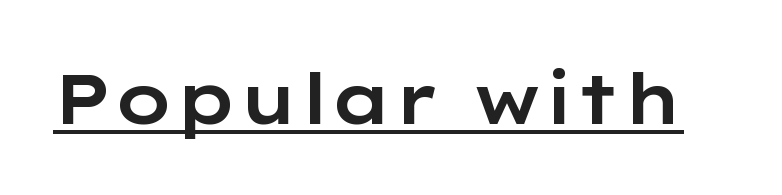
Q: Is the text italic (slanted)? A: No, it is upright.
Q: Is the typeface a serif or a sans-serif typeface? A: Sans-serif.
Q: Is the text underlined? A: Yes.
Q: Is the spacing between letters normal or unusually wide? A: Normal.
Q: Width (condensed, normal, or wide)? A: Wide.
Q: Stroke contrast? A: Low.
Q: x-height? A: Medium.
Q: Monospaced? A: No.
